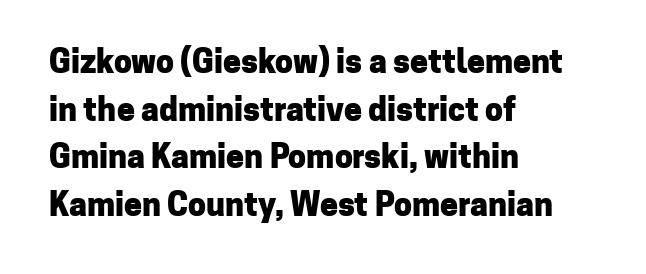
Q: Is the text bold? A: Yes.
Q: Is the text italic (slanted)? A: No, it is upright.
Q: Is the typeface a serif or a sans-serif typeface? A: Sans-serif.
Q: Is the text underlined? A: No.
Q: How is the paragraph aligned? A: Left-aligned.
Q: Is the spacing between letters normal or unusually wide? A: Normal.
Q: Is the spacing between lines tight, normal or loose? A: Normal.
Q: Width (condensed, normal, or wide)? A: Normal.
Q: Stroke contrast? A: Low.
Q: x-height? A: Medium.
Q: Monospaced? A: No.
